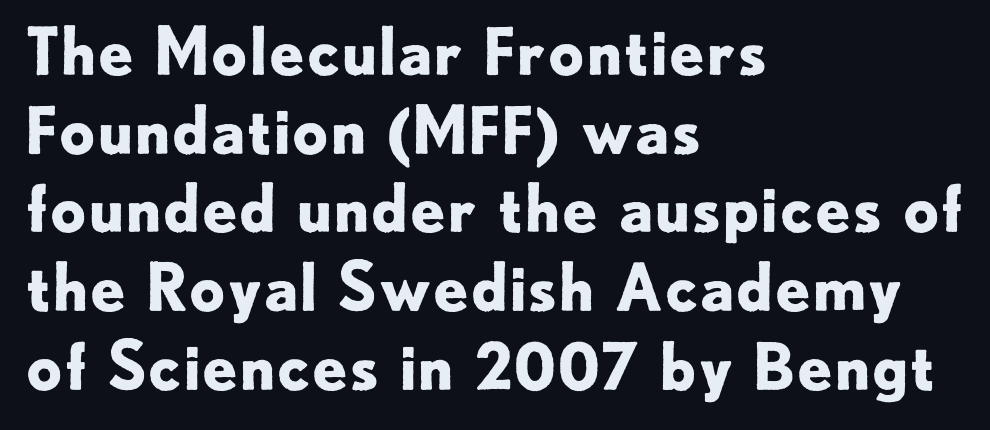
The area under the type is left untouched. The strokes are fattened all the way to bold. You could not count columns in this text — the font is proportionally spaced. A typesetter would label this face a sans. Casual observation: everything's shoved over to the left.
